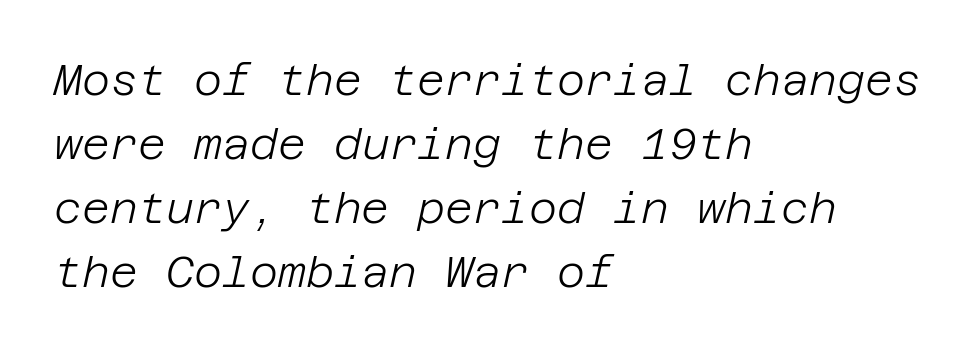
{"italic": "yes", "lean": "right", "slant_degrees": 12, "bold": "no", "weight": "light", "width": "normal", "stroke_contrast": "low", "x_height": "large", "underline": "no", "align": "left", "line_spacing": "normal", "line_spacing_ratio": 1.49, "letter_spacing": "normal", "letter_spacing_em": 0.0, "glyph_px": 43}
